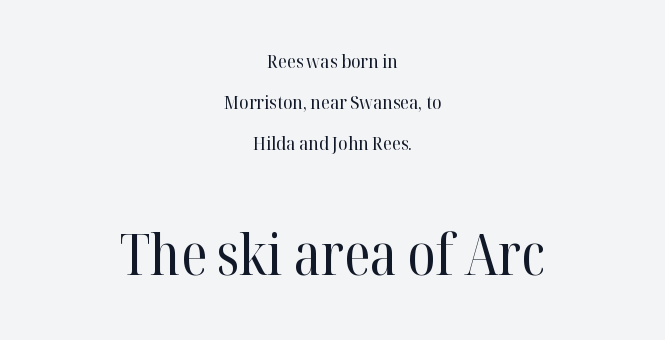
The image shows 56 px regular-weight serif type, upright; set centered, loose line spacing (2.17x), normal letter spacing, not underlined; the second (bottom) block is 2.95x larger; high stroke contrast and a medium x-height.
